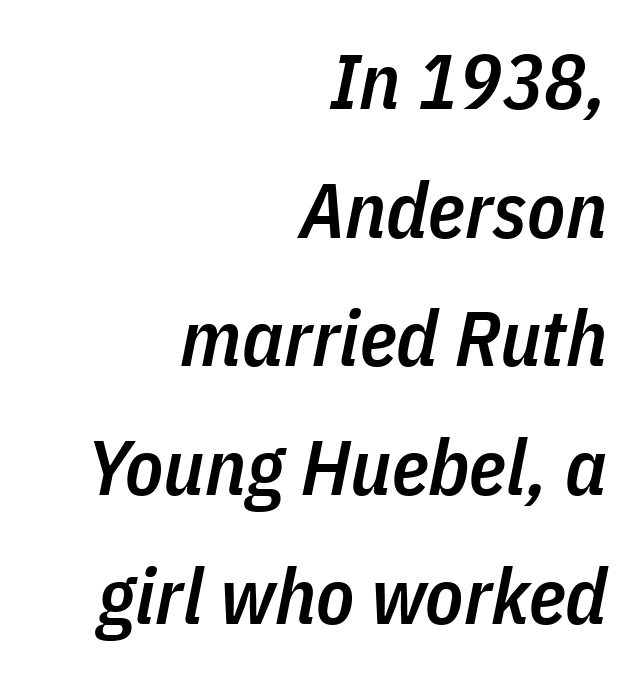
Q: Is the text bold? A: Semi-bold.
Q: Is the text italic (slanted)? A: Yes, it leans right by about 11 degrees.
Q: Is the text underlined? A: No.
Q: How is the paragraph aligned? A: Right-aligned.
Q: Is the spacing between letters normal or unusually wide? A: Normal.
Q: Is the spacing between lines tight, normal or loose? A: Normal.
Q: Width (condensed, normal, or wide)? A: Condensed.
Q: Stroke contrast? A: Low.
Q: x-height? A: Medium.
Q: Monospaced? A: No.
